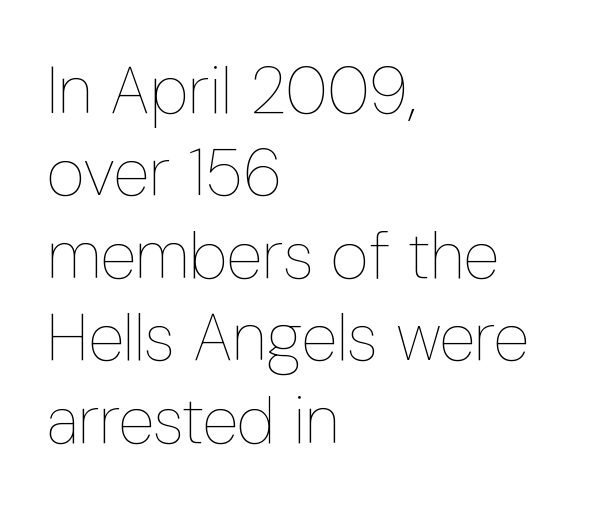
The image shows 66 px thin, condensed type, upright; set left-aligned, normal line spacing (1.25x), normal letter spacing, not underlined; low stroke contrast and a medium x-height.
